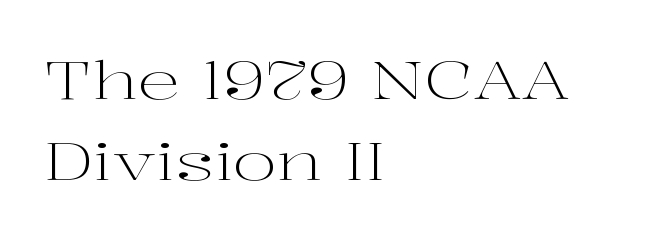
{"serif": "yes", "italic": "no", "bold": "no", "weight": "light", "width": "wide", "stroke_contrast": "high", "x_height": "medium", "monospaced": "no", "underline": "no", "align": "left", "line_spacing": "normal", "line_spacing_ratio": 1.53, "letter_spacing": "normal", "letter_spacing_em": 0.0, "glyph_px": 53}
